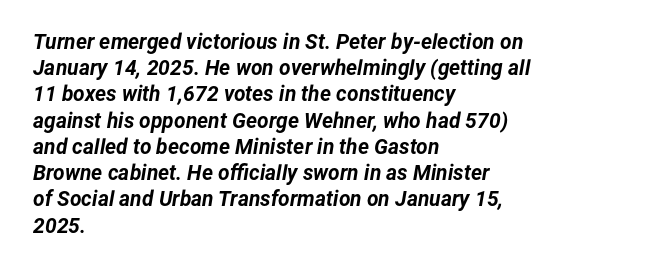
{"italic": "yes", "lean": "right", "slant_degrees": 12, "bold": "yes", "underline": "no", "align": "left", "line_spacing": "normal", "line_spacing_ratio": 1.25, "letter_spacing": "normal", "letter_spacing_em": 0.0, "glyph_px": 21}
